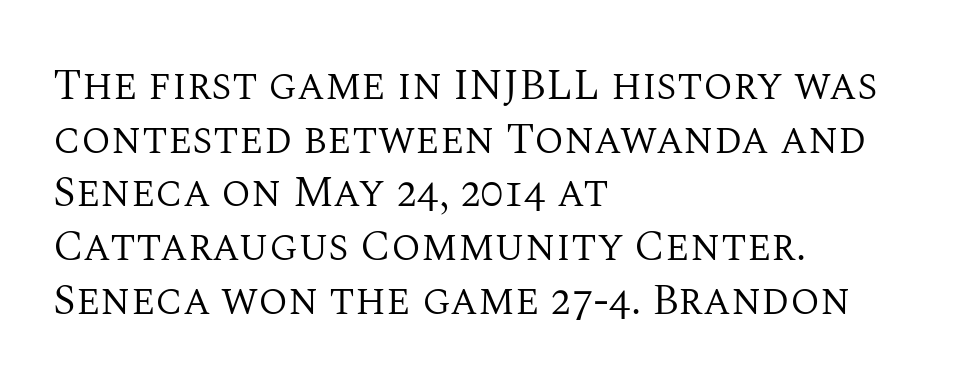
Q: Is the text bold? A: No.
Q: Is the text italic (slanted)? A: No, it is upright.
Q: Is the typeface a serif or a sans-serif typeface? A: Serif.
Q: Is the text underlined? A: No.
Q: How is the paragraph aligned? A: Left-aligned.
Q: Is the spacing between letters normal or unusually wide? A: Normal.
Q: Is the spacing between lines tight, normal or loose? A: Normal.
Q: Width (condensed, normal, or wide)? A: Normal.
Q: Stroke contrast? A: Medium.
Q: x-height? A: Large.
Q: Monospaced? A: No.
